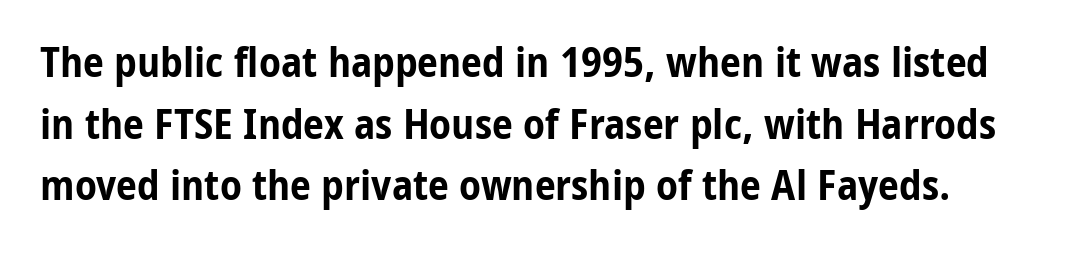
{"serif": "no", "italic": "no", "bold": "yes", "weight": "bold", "width": "condensed", "stroke_contrast": "low", "x_height": "medium", "monospaced": "no", "underline": "no", "line_spacing": "normal", "line_spacing_ratio": 1.47, "letter_spacing": "normal", "letter_spacing_em": 0.0, "glyph_px": 42}
